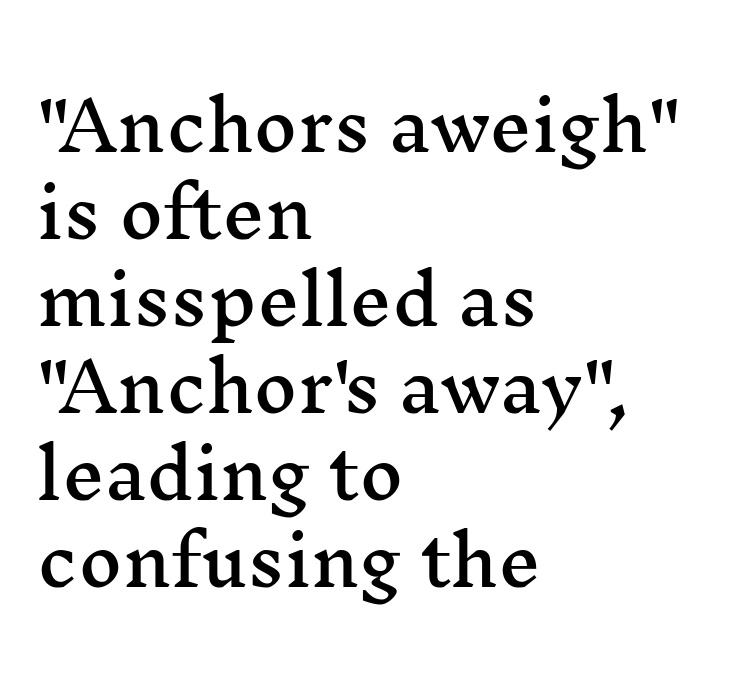
The image shows 67 px wide serif type, upright; set left-aligned, normal line spacing (1.3x), normal letter spacing, not underlined; medium stroke contrast and a medium x-height.
